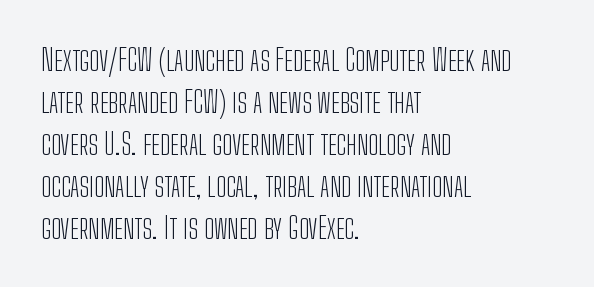
Spacing between characters is what you'd get straight out of the box. Think of a printed novel: that variable character pitch is what you see here. Quick note: not italic, upright. A classic flush-left, rag-right setting is used for this passage. Are there feet on the stems? There aren't — it's a sans.
